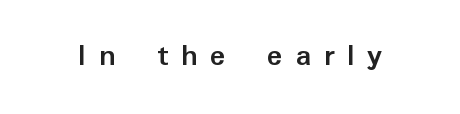
The passage shown is not underscored anywhere. Stroke terminals: plain, sans-serif. The lettering holds an erect, upright posture throughout. The horizontal fit of the characters is loose and conspicuously gappy. Set as a true bold cut, around the 700 mark. The letters advance in unequal steps, a hallmark of proportional type.
